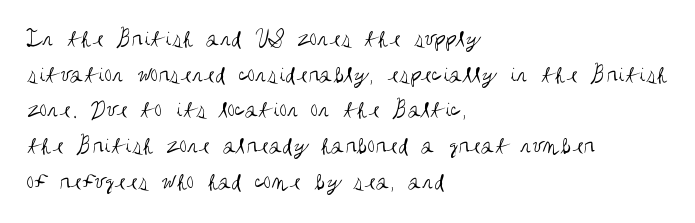
No word sits above an underline. These lines stack with their left ends in a neat column. The line-height multiplier appears to be the usual default. Students, note that the glyphs here touch the page at normal intervals.
